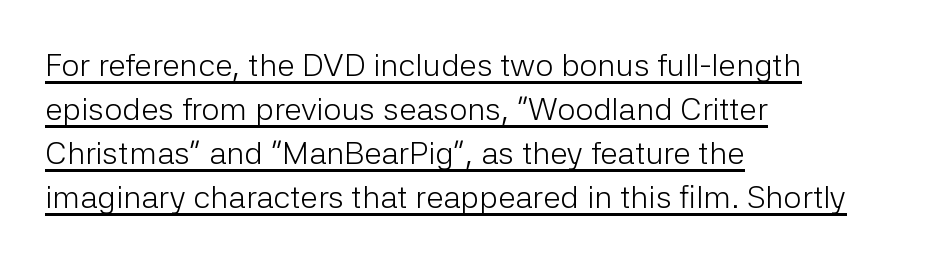
{"serif": "no", "italic": "no", "bold": "no", "weight": "light", "width": "normal", "stroke_contrast": "low", "x_height": "medium", "monospaced": "no", "underline": "yes", "align": "left", "line_spacing": "normal", "line_spacing_ratio": 1.38, "letter_spacing": "normal", "letter_spacing_em": 0.0, "glyph_px": 32}
